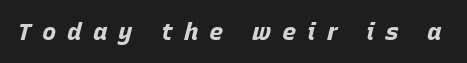
{"italic": "yes", "lean": "right", "slant_degrees": 15, "bold": "yes", "underline": "no", "letter_spacing": "wide", "letter_spacing_em": 0.45, "glyph_px": 24}
